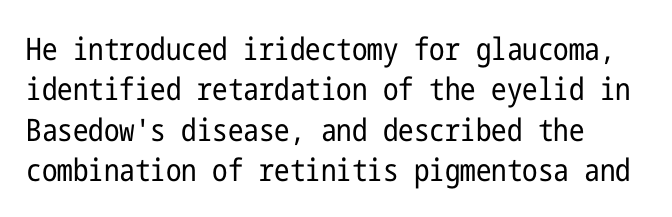
{"serif": "no", "italic": "no", "bold": "no", "weight": "regular", "width": "condensed", "stroke_contrast": "low", "x_height": "medium", "underline": "no", "line_spacing": "normal", "line_spacing_ratio": 1.3, "letter_spacing": "normal", "letter_spacing_em": 0.0, "glyph_px": 31}
